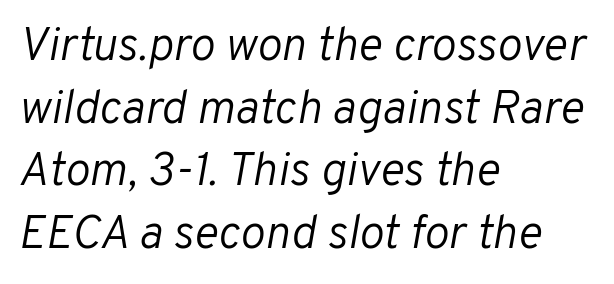
Q: Is the text bold? A: No.
Q: Is the text italic (slanted)? A: Yes, it leans right by about 10 degrees.
Q: Is the text underlined? A: No.
Q: How is the paragraph aligned? A: Left-aligned.
Q: Is the spacing between letters normal or unusually wide? A: Normal.
Q: Is the spacing between lines tight, normal or loose? A: Normal.
Q: Width (condensed, normal, or wide)? A: Normal.
Q: Stroke contrast? A: Low.
Q: x-height? A: Medium.
Q: Monospaced? A: No.
